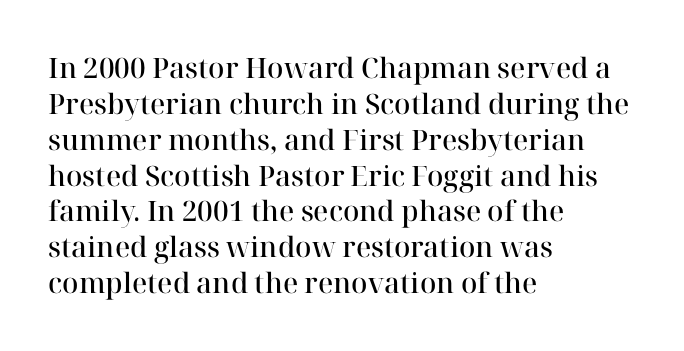
Q: Is the text bold? A: Semi-bold.
Q: Is the text italic (slanted)? A: No, it is upright.
Q: Is the typeface a serif or a sans-serif typeface? A: Serif.
Q: Is the text underlined? A: No.
Q: How is the paragraph aligned? A: Left-aligned.
Q: Is the spacing between letters normal or unusually wide? A: Normal.
Q: Is the spacing between lines tight, normal or loose? A: Normal.
Q: Width (condensed, normal, or wide)? A: Normal.
Q: Stroke contrast? A: High.
Q: x-height? A: Medium.
Q: Monospaced? A: No.
